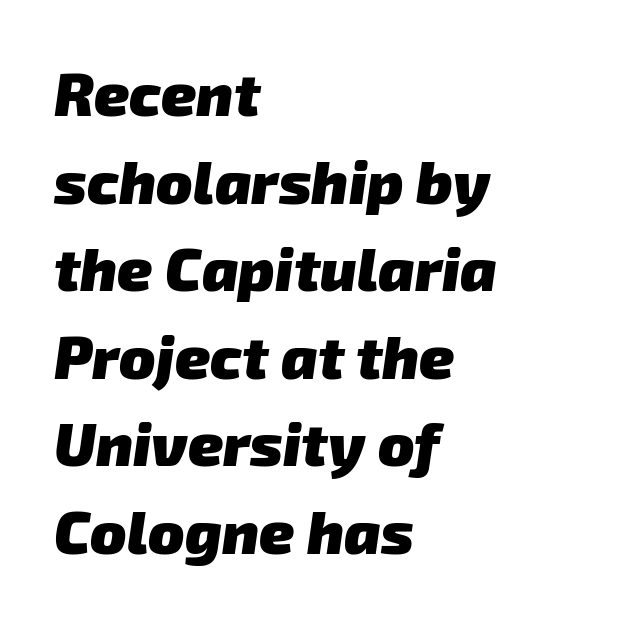
Reading down the column, the eye jumps a familiar distance to each next line. Visually the block forms a straight wall on the left and a jagged coastline on the right. Just letters on the line, the space beneath them empty. You can tell from the bare stems that sans-serif type was used. Do the characters align in a grid? No, the font is proportional.
